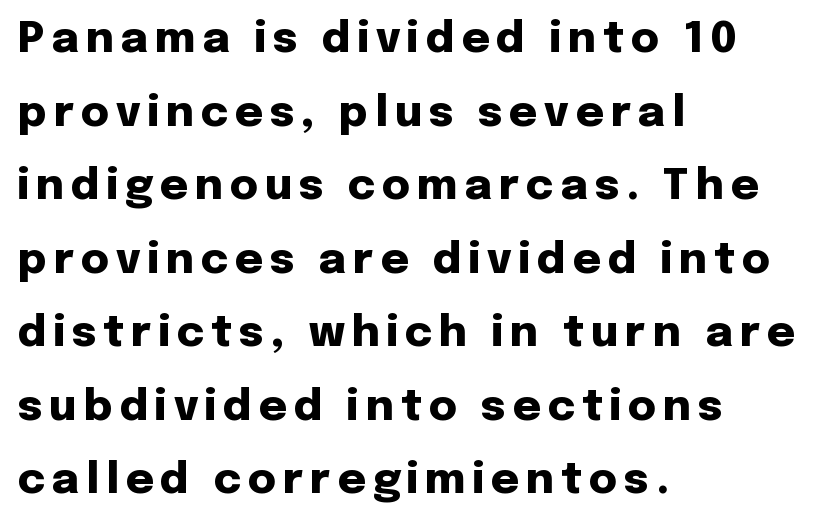
{"serif": "no", "italic": "no", "bold": "yes", "weight": "heavy", "width": "normal", "stroke_contrast": "low", "x_height": "medium", "monospaced": "no", "underline": "no", "align": "left", "line_spacing_ratio": 1.71, "glyph_px": 43}
